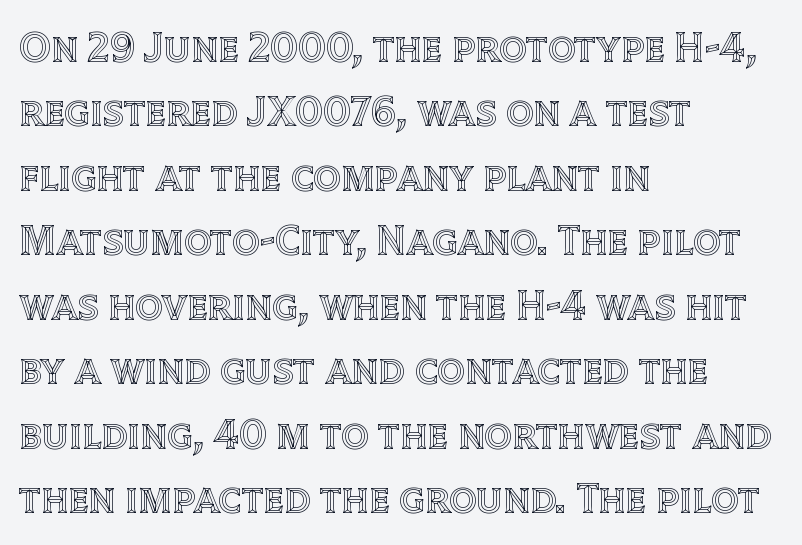
The typography opts for an upright posture over an oblique one. A bare baseline throughout the passage. Looks like regular typesetting: each glyph gets only the width it needs. In terms of leading, this rendering sits right in the middle.
